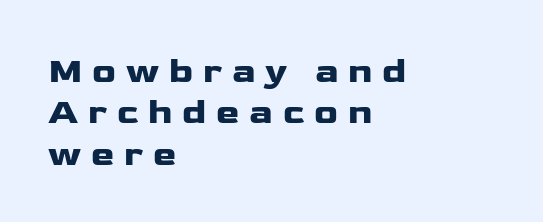
Unmarked baselines from the first word to the last. In CSS terms this would be text-align: left. The tracking reads as deliberately expanded to a designer's eye. The face used here is proportionally spaced, like ordinary book or web type. This is the regular roman posture of the typeface.
